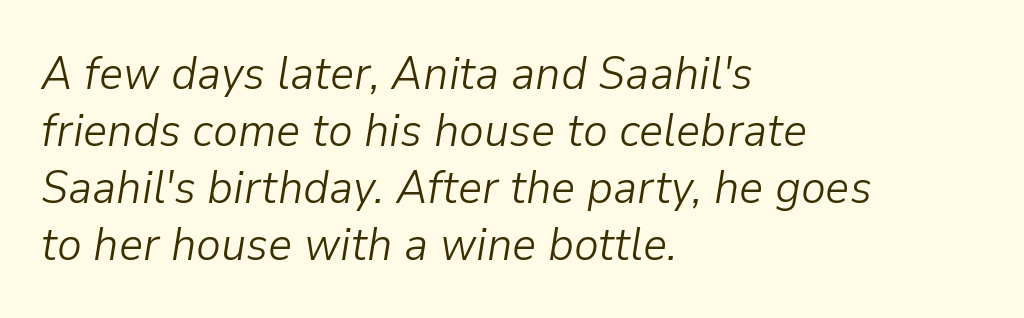
Q: Is the text bold? A: No.
Q: Is the text italic (slanted)? A: Yes, it leans right by about 9 degrees.
Q: Is the text underlined? A: No.
Q: How is the paragraph aligned? A: Left-aligned.
Q: Is the spacing between letters normal or unusually wide? A: Normal.
Q: Width (condensed, normal, or wide)? A: Normal.
Q: Stroke contrast? A: Low.
Q: x-height? A: Medium.
Q: Monospaced? A: No.
